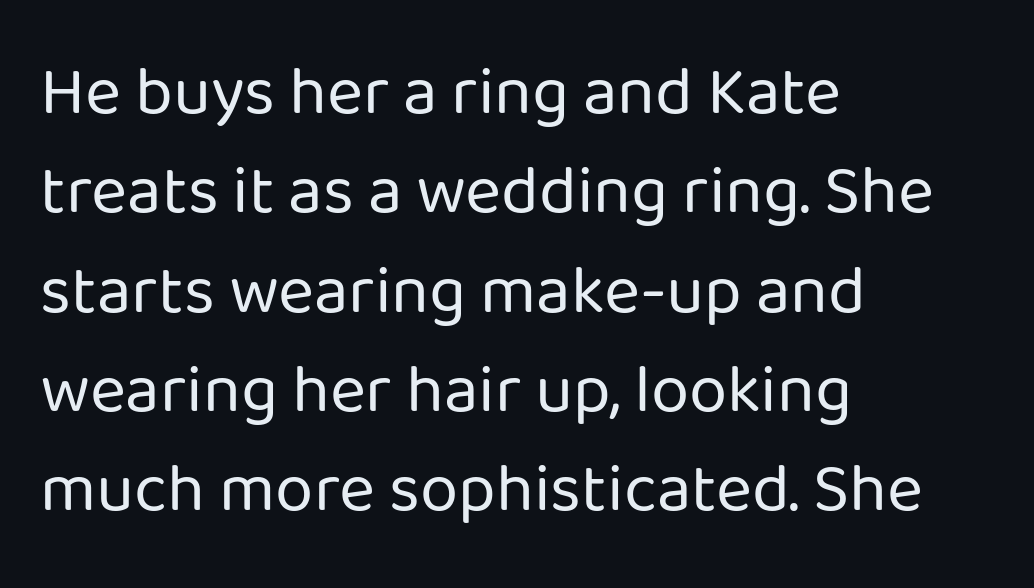
{"serif": "no", "italic": "no", "bold": "no", "weight": "regular", "width": "normal", "stroke_contrast": "low", "x_height": "medium", "monospaced": "no", "underline": "no", "align": "left", "line_spacing": "normal", "line_spacing_ratio": 1.44, "letter_spacing": "normal", "letter_spacing_em": 0.0, "glyph_px": 69}
